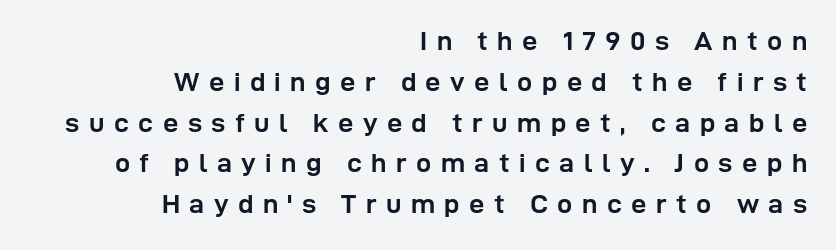
{"italic": "no", "bold": "yes", "underline": "no", "align": "right", "line_spacing": "normal", "line_spacing_ratio": 1.51, "letter_spacing": "wide", "letter_spacing_em": 0.35, "glyph_px": 27}
